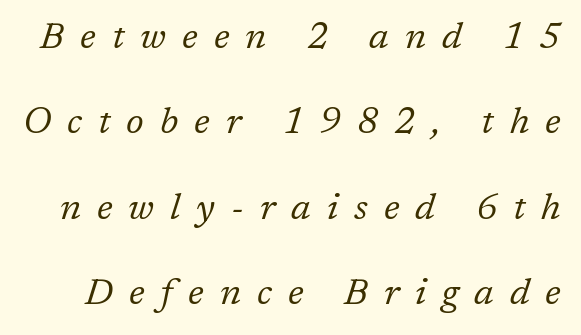
{"serif": "yes", "italic": "yes", "lean": "right", "slant_degrees": 17, "bold": "no", "weight": "regular", "width": "normal", "stroke_contrast": "low", "x_height": "medium", "monospaced": "no", "underline": "no", "line_spacing": "loose", "line_spacing_ratio": 2.31, "letter_spacing": "wide", "letter_spacing_em": 0.43, "glyph_px": 37}
